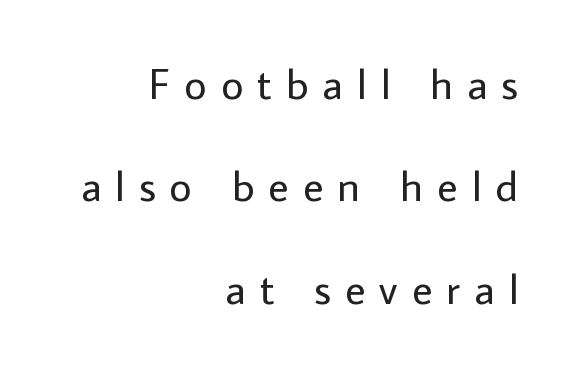
One glance says open: line gaps are wider than usual. Words float on clear page, feet unadorned. The typeface chosen for these lines omits serifs. Is this a fixed-width face? No — the glyphs have proportional, varying widths. No letter is thick-stroked: the sample isn't bold.
